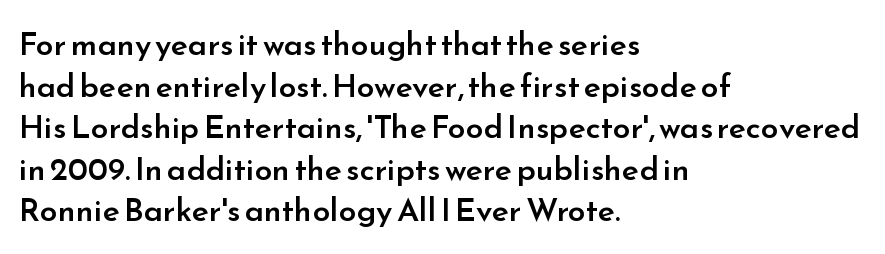
The image shows 32 px semibold sans-serif type, upright; set left-aligned, normal line spacing (1.3x), normal letter spacing, not underlined; low stroke contrast and a small x-height.
